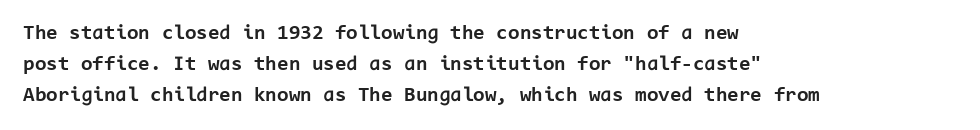
Posture: vertical. A classic flush-left, rag-right setting is used for this passage. Horizontal bands of white between lines are of average thickness. Each word holds together tightly as a unit, with standard inter-letter gaps. The font is running at its bold setting.
